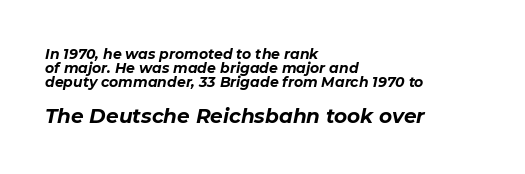
This sample uses an oblique cut, with every glyph tilted off the vertical. Typeset ragged right — the left edge is the straight one. The line-height multiplier appears low, near solid setting. Typesetter's note — lower block bumped up in size, upper block left smaller.
